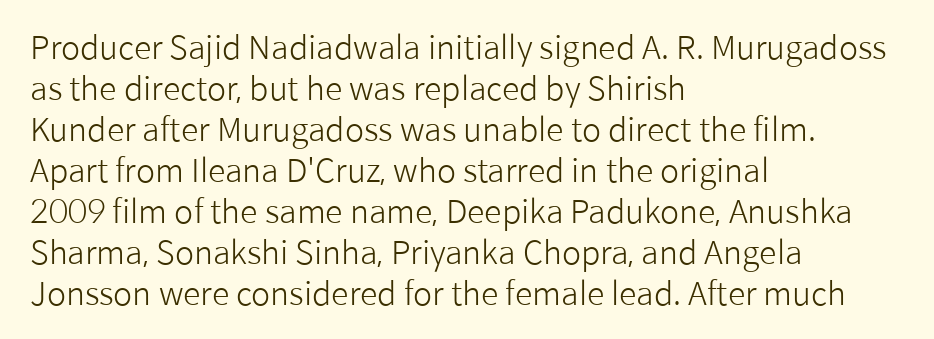
The image shows 32 px light sans-serif type, upright; set left-aligned, normal line spacing (1.28x), normal letter spacing, not underlined; low stroke contrast and a medium x-height.
